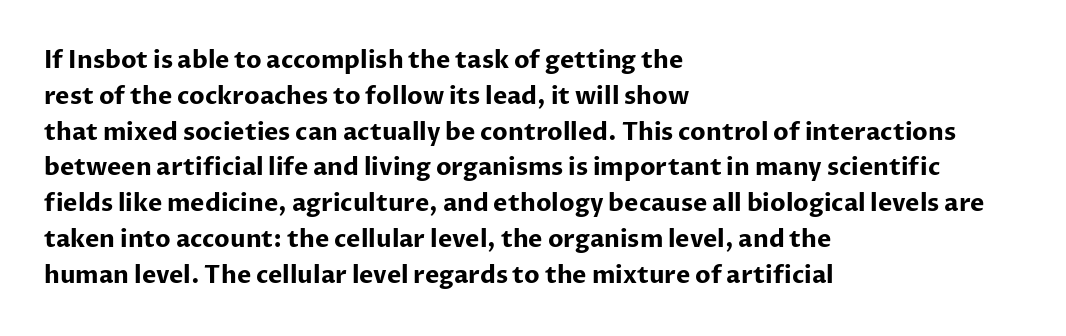
{"italic": "no", "bold": "yes", "underline": "no", "align": "left", "line_spacing": "normal", "line_spacing_ratio": 1.49, "letter_spacing": "normal", "letter_spacing_em": 0.0, "glyph_px": 24}
